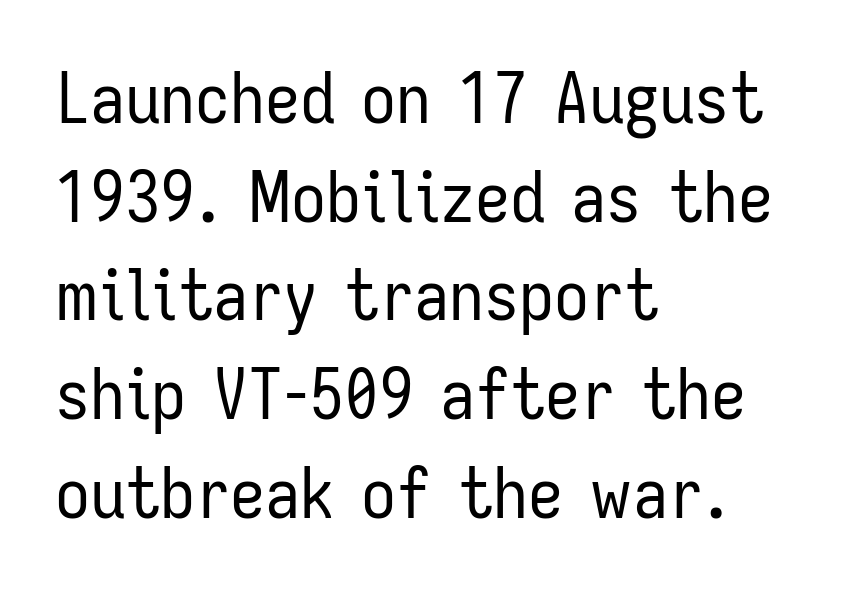
{"serif": "no", "italic": "no", "bold": "no", "weight": "regular", "width": "condensed", "stroke_contrast": "low", "x_height": "medium", "monospaced": "no", "underline": "no", "align": "left", "line_spacing": "normal", "line_spacing_ratio": 1.41, "letter_spacing": "normal", "letter_spacing_em": 0.0, "glyph_px": 70}
